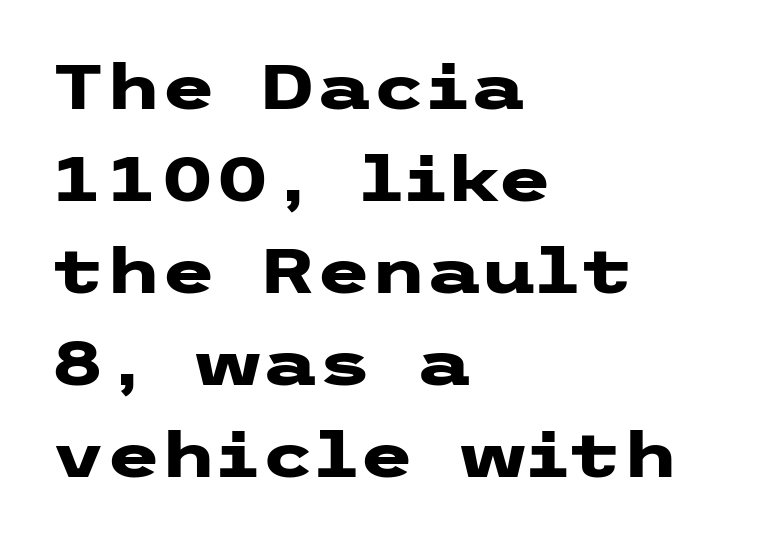
Q: Is the text bold? A: Yes.
Q: Is the text italic (slanted)? A: No, it is upright.
Q: Is the typeface a serif or a sans-serif typeface? A: Sans-serif.
Q: Is the text underlined? A: No.
Q: How is the paragraph aligned? A: Left-aligned.
Q: Is the spacing between letters normal or unusually wide? A: Normal.
Q: Is the spacing between lines tight, normal or loose? A: Normal.
Q: Width (condensed, normal, or wide)? A: Wide.
Q: Stroke contrast? A: Low.
Q: x-height? A: Medium.
